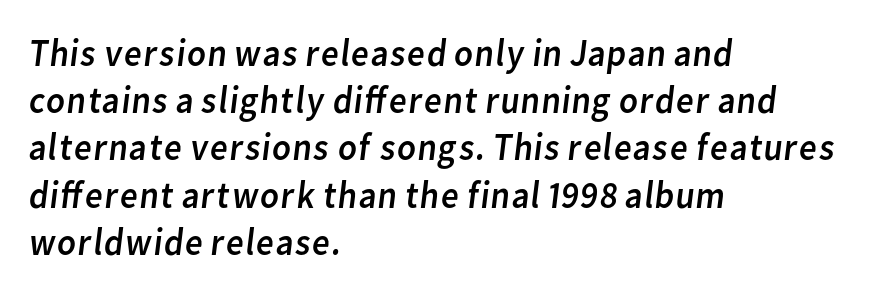
Counters stay open thanks to moderate or lighter strokes. Words appear dense and cohesive because spacing is normal. One-word summary of the alignment: left. This rendering employs a face without finishing strokes, i.e., a sans-serif. Check under the words: just untouched page.
